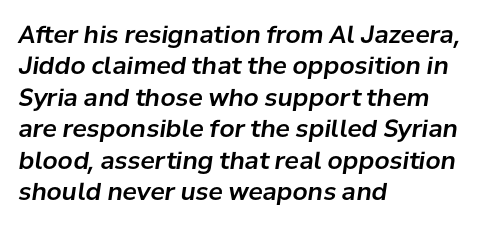
The image shows 24 px text type, italic (leaning right); set left-aligned, normal line spacing (1.31x), normal letter spacing, not underlined.
